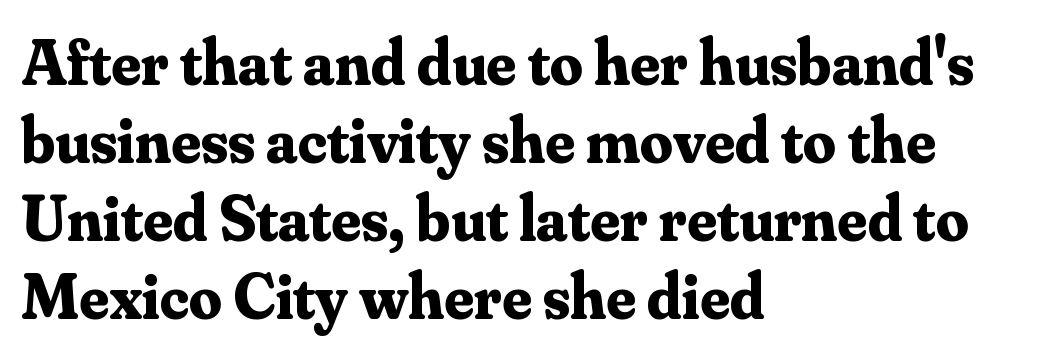
Q: Is the text bold? A: Yes.
Q: Is the text italic (slanted)? A: No, it is upright.
Q: Is the typeface a serif or a sans-serif typeface? A: Serif.
Q: Is the text underlined? A: No.
Q: How is the paragraph aligned? A: Left-aligned.
Q: Is the spacing between letters normal or unusually wide? A: Normal.
Q: Width (condensed, normal, or wide)? A: Normal.
Q: Stroke contrast? A: Medium.
Q: x-height? A: Small.
Q: Monospaced? A: No.
